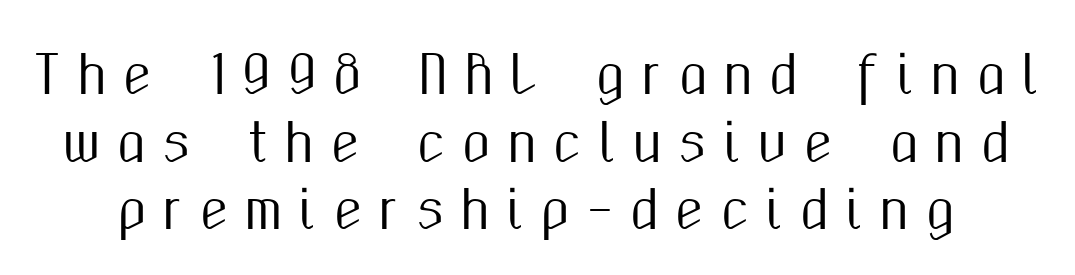
The image shows 52 px condensed sans-serif type, upright; set normal line spacing (1.3x), unusually wide letter spacing (+0.31 em), not underlined; medium stroke contrast and a medium x-height.
